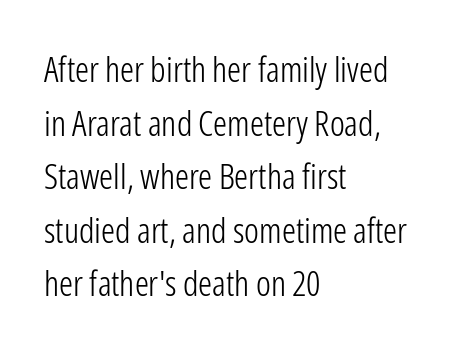
Q: Is the text bold? A: No.
Q: Is the text italic (slanted)? A: No, it is upright.
Q: Is the typeface a serif or a sans-serif typeface? A: Sans-serif.
Q: Is the text underlined? A: No.
Q: How is the paragraph aligned? A: Left-aligned.
Q: Is the spacing between letters normal or unusually wide? A: Normal.
Q: Is the spacing between lines tight, normal or loose? A: Normal.
Q: Width (condensed, normal, or wide)? A: Condensed.
Q: Stroke contrast? A: Low.
Q: x-height? A: Medium.
Q: Monospaced? A: No.
